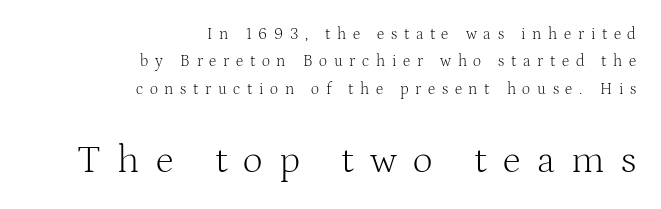
Q: Is the text bold? A: No.
Q: Is the text italic (slanted)? A: No, it is upright.
Q: Is the typeface a serif or a sans-serif typeface? A: Serif.
Q: Is the text underlined? A: No.
Q: How is the paragraph aligned? A: Right-aligned.
Q: Is the spacing between letters normal or unusually wide? A: Unusually wide.
Q: Which block of text is set in a larger size, the first (top) or the second (bottom)? A: The second (bottom) one.
Q: Width (condensed, normal, or wide)? A: Normal.
Q: Stroke contrast? A: Medium.
Q: x-height? A: Medium.
Q: Monospaced? A: No.
